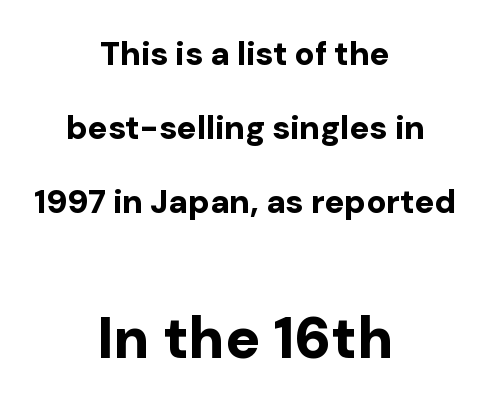
The image shows 58 px bold sans-serif type, upright; set centered, loose line spacing (2.24x), normal letter spacing, not underlined; the second (bottom) block is 1.76x larger; low stroke contrast and a medium x-height.
